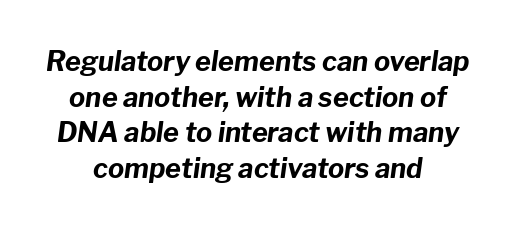
{"italic": "yes", "lean": "right", "slant_degrees": 8, "bold": "yes", "underline": "no", "align": "center", "line_spacing": "normal", "line_spacing_ratio": 1.32, "letter_spacing": "normal", "letter_spacing_em": 0.0, "glyph_px": 27}
